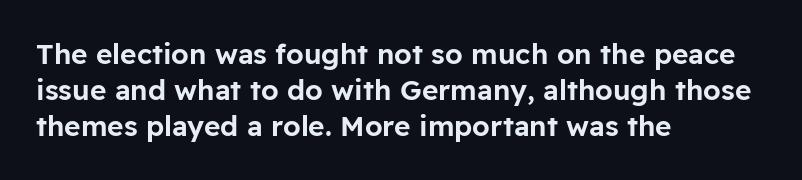
{"serif": "no", "italic": "no", "width": "normal", "stroke_contrast": "low", "x_height": "medium", "monospaced": "no", "underline": "no", "align": "left", "line_spacing": "normal", "line_spacing_ratio": 1.29, "letter_spacing": "normal", "letter_spacing_em": 0.0, "glyph_px": 28}
